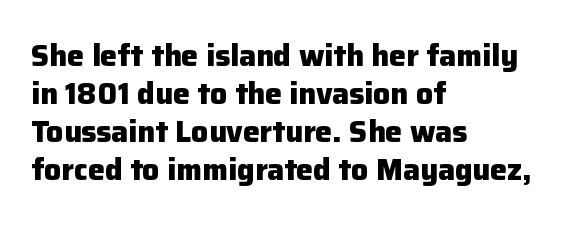
The rendering anchors every line to the left-hand side. A roman cut, with each character standing at attention. The type family on display is of the sans-serif kind. Leading matches the norm, producing a regular column. Clear beneath every line of the passage. Notice how thick the strokes are: this is what a full bold looks like.
